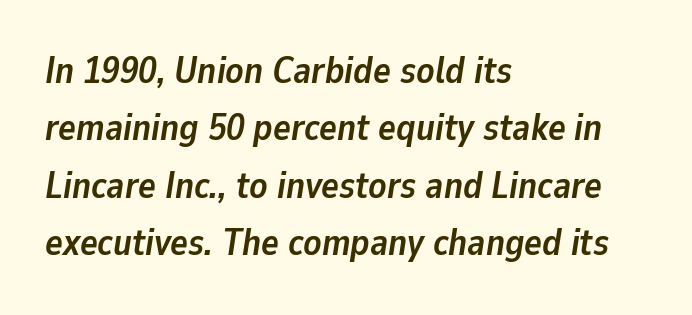
Which margin do the lines hug? The left one — the right edge is uneven. The text carries the slant typical of an italic or oblique font. The tracking reads as untouched default to a designer's eye. Reading down the column, the eye jumps a familiar distance to each next line. Plain, unruled lines of type.
